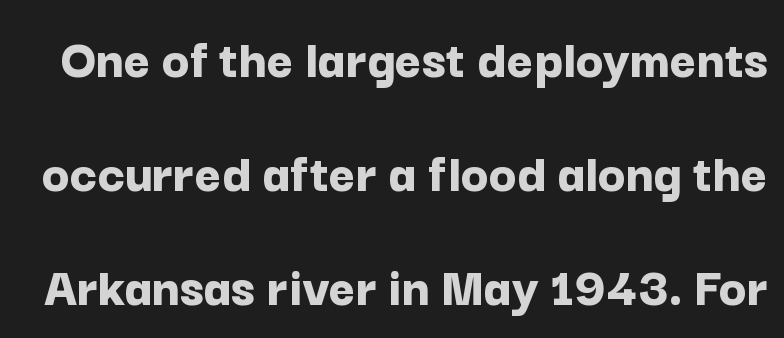
{"serif": "no", "italic": "no", "bold": "yes", "weight": "bold", "width": "normal", "stroke_contrast": "low", "x_height": "medium", "monospaced": "no", "underline": "no", "line_spacing": "loose", "line_spacing_ratio": 2.0, "letter_spacing": "normal", "letter_spacing_em": 0.0, "glyph_px": 57}
